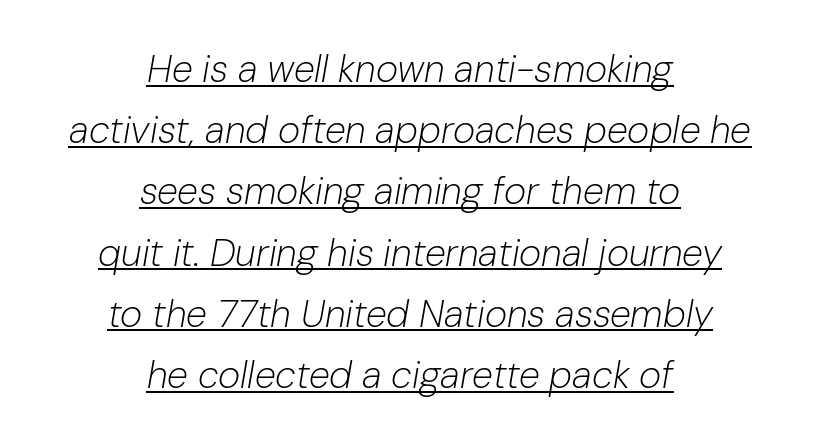
Q: Is the text bold? A: No.
Q: Is the text italic (slanted)? A: Yes, it leans right by about 10 degrees.
Q: Is the text underlined? A: Yes.
Q: How is the paragraph aligned? A: Centered.
Q: Is the spacing between letters normal or unusually wide? A: Normal.
Q: Is the spacing between lines tight, normal or loose? A: Normal.
Q: Width (condensed, normal, or wide)? A: Normal.
Q: Stroke contrast? A: Low.
Q: x-height? A: Medium.
Q: Monospaced? A: No.
